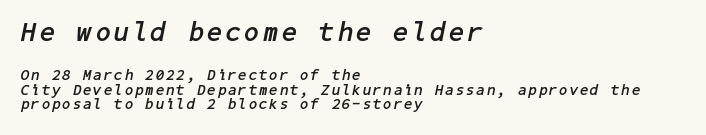
The image shows 27 px bold type, italic (leaning right); set left-aligned, tight line spacing (0.98x), not underlined; the first (top) block is 1.8x larger.
